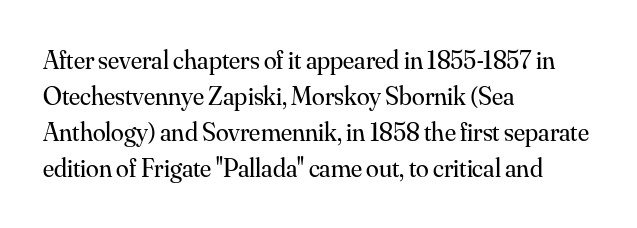
Q: Is the text bold? A: No.
Q: Is the text italic (slanted)? A: No, it is upright.
Q: Is the text underlined? A: No.
Q: How is the paragraph aligned? A: Left-aligned.
Q: Is the spacing between letters normal or unusually wide? A: Normal.
Q: Is the spacing between lines tight, normal or loose? A: Normal.
